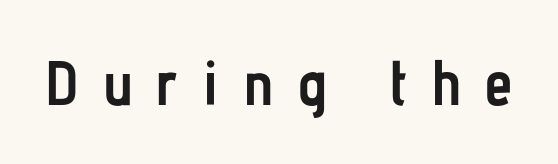
{"serif": "no", "italic": "no", "bold": "yes", "weight": "semibold", "width": "condensed", "stroke_contrast": "low", "x_height": "medium", "monospaced": "no", "underline": "no", "letter_spacing": "wide", "letter_spacing_em": 0.37, "glyph_px": 63}
